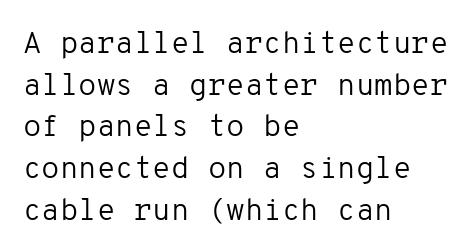
{"serif": "no", "italic": "no", "bold": "no", "weight": "regular", "width": "normal", "stroke_contrast": "low", "x_height": "medium", "monospaced": "yes", "underline": "no", "align": "left", "line_spacing": "normal", "line_spacing_ratio": 1.39, "letter_spacing": "normal", "letter_spacing_em": 0.0, "glyph_px": 30}
